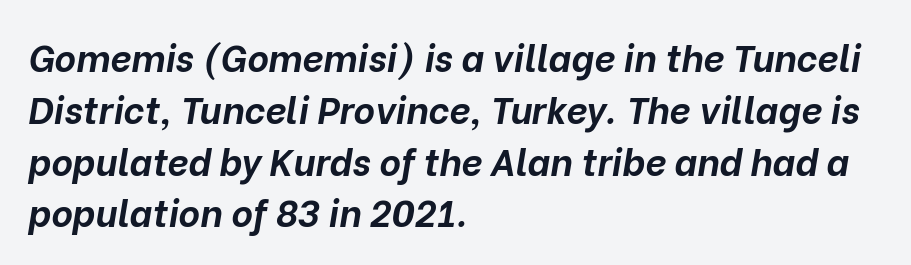
{"italic": "yes", "lean": "right", "slant_degrees": 10, "bold": "yes", "weight": "bold", "width": "normal", "stroke_contrast": "low", "x_height": "medium", "monospaced": "no", "underline": "no", "align": "left", "line_spacing": "normal", "line_spacing_ratio": 1.4, "letter_spacing": "normal", "letter_spacing_em": 0.0, "glyph_px": 37}
